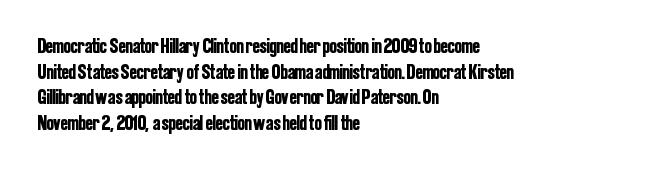
{"italic": "no", "underline": "no", "align": "left", "line_spacing_ratio": 1.22, "letter_spacing": "normal", "letter_spacing_em": 0.0, "glyph_px": 21}
